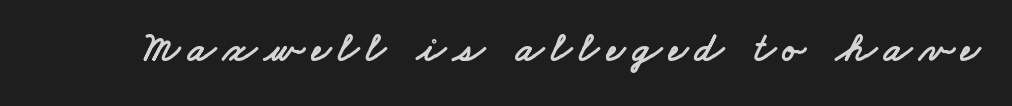
{"serif": "no", "width": "wide", "stroke_contrast": "low", "x_height": "small", "monospaced": "no", "underline": "no", "glyph_px": 41}
